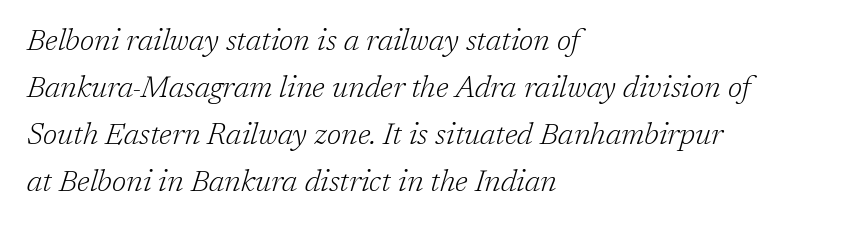
{"serif": "yes", "italic": "yes", "lean": "right", "slant_degrees": 17, "bold": "no", "weight": "light", "width": "normal", "stroke_contrast": "low", "x_height": "medium", "monospaced": "no", "underline": "no", "align": "left", "line_spacing": "normal", "line_spacing_ratio": 1.57, "letter_spacing": "normal", "letter_spacing_em": 0.0, "glyph_px": 30}
